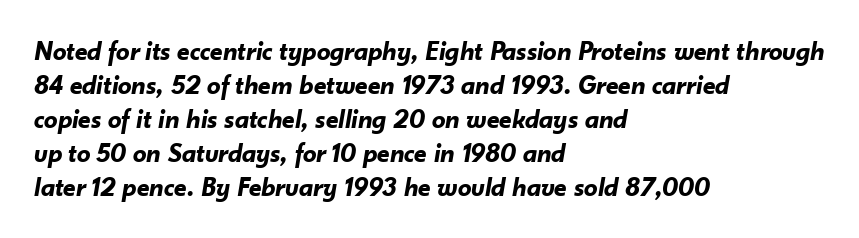
The image shows 27 px bold type, italic (leaning right); set left-aligned, normal line spacing (1.26x), normal letter spacing, not underlined.
